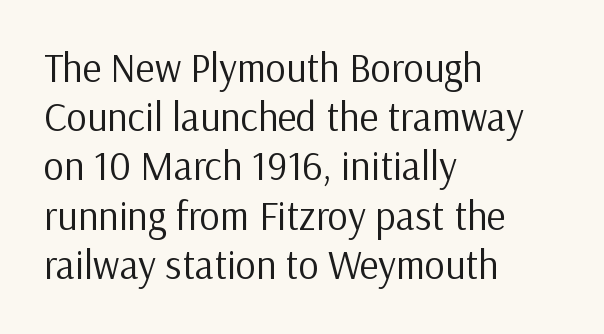
Q: Is the text bold? A: No.
Q: Is the text italic (slanted)? A: No, it is upright.
Q: Is the typeface a serif or a sans-serif typeface? A: Sans-serif.
Q: Is the text underlined? A: No.
Q: How is the paragraph aligned? A: Left-aligned.
Q: Is the spacing between letters normal or unusually wide? A: Normal.
Q: Width (condensed, normal, or wide)? A: Normal.
Q: Stroke contrast? A: Low.
Q: x-height? A: Medium.
Q: Monospaced? A: No.
